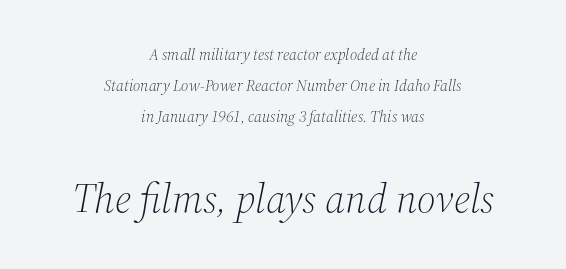
Q: Is the text bold? A: No.
Q: Is the text italic (slanted)? A: Yes, it leans right by about 12 degrees.
Q: Is the typeface a serif or a sans-serif typeface? A: Serif.
Q: Is the text underlined? A: No.
Q: How is the paragraph aligned? A: Centered.
Q: Is the spacing between letters normal or unusually wide? A: Normal.
Q: Is the spacing between lines tight, normal or loose? A: Loose.
Q: Which block of text is set in a larger size, the first (top) or the second (bottom)? A: The second (bottom) one.
Q: Width (condensed, normal, or wide)? A: Normal.
Q: Stroke contrast? A: Medium.
Q: x-height? A: Medium.
Q: Monospaced? A: No.
